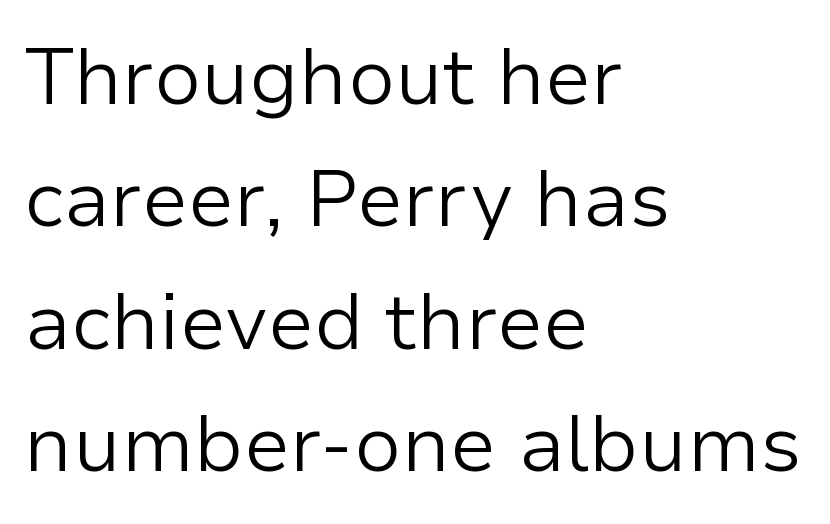
The image shows 79 px light sans-serif type, upright; set left-aligned, normal line spacing (1.55x), normal letter spacing, not underlined; low stroke contrast and a medium x-height.
